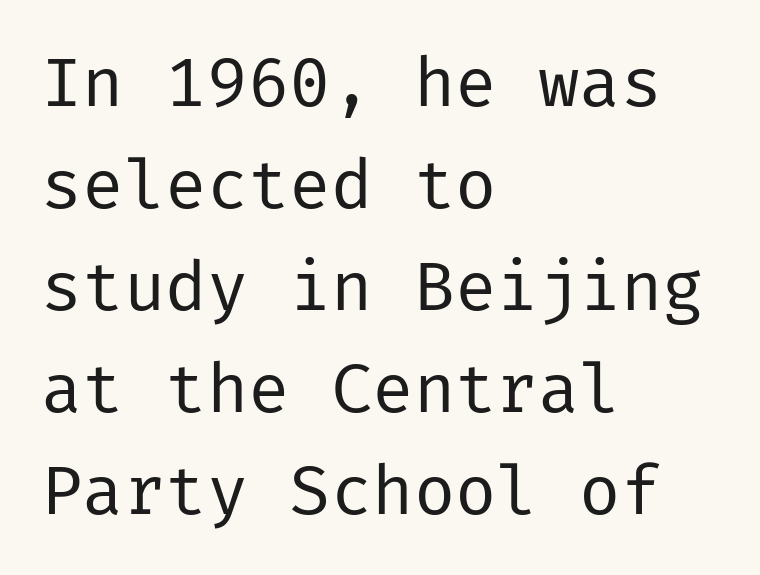
The image shows 69 px regular-weight sans-serif type, upright; set left-aligned, normal line spacing (1.48x), normal letter spacing, not underlined; low stroke contrast and a medium x-height.
